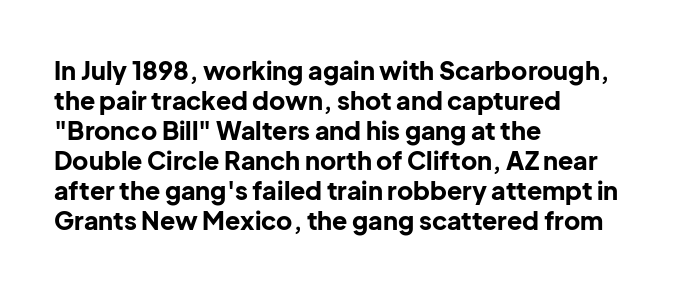
{"italic": "no", "bold": "yes", "underline": "no", "align": "left", "line_spacing_ratio": 1.2, "letter_spacing": "normal", "letter_spacing_em": 0.0, "glyph_px": 25}
